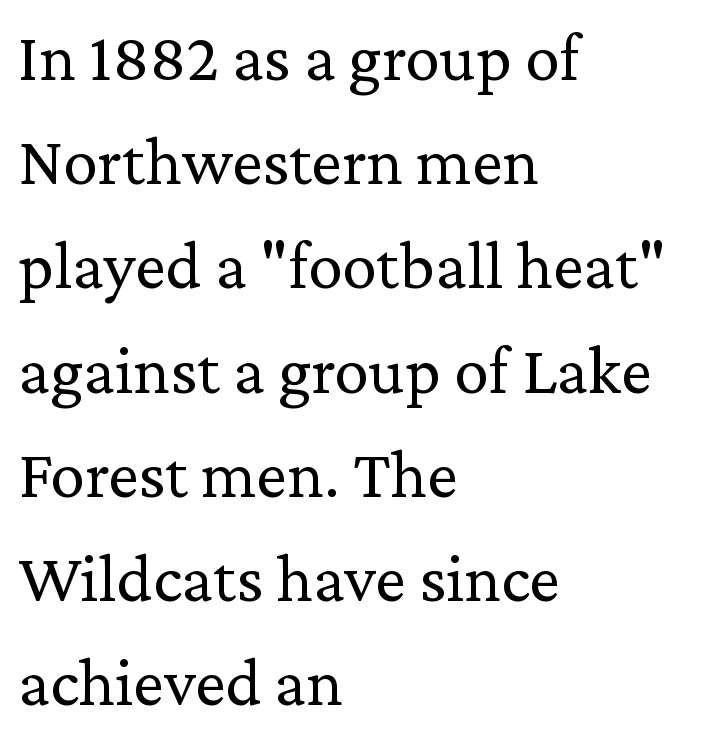
Q: Is the text bold? A: No.
Q: Is the text italic (slanted)? A: No, it is upright.
Q: Is the typeface a serif or a sans-serif typeface? A: Serif.
Q: Is the text underlined? A: No.
Q: How is the paragraph aligned? A: Left-aligned.
Q: Is the spacing between letters normal or unusually wide? A: Normal.
Q: Is the spacing between lines tight, normal or loose? A: Normal.
Q: Width (condensed, normal, or wide)? A: Normal.
Q: Stroke contrast? A: Low.
Q: x-height? A: Medium.
Q: Monospaced? A: No.
